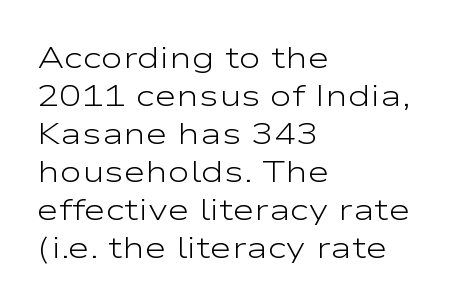
Q: Is the text bold? A: No.
Q: Is the text italic (slanted)? A: No, it is upright.
Q: Is the typeface a serif or a sans-serif typeface? A: Sans-serif.
Q: Is the text underlined? A: No.
Q: How is the paragraph aligned? A: Left-aligned.
Q: Is the spacing between letters normal or unusually wide? A: Normal.
Q: Is the spacing between lines tight, normal or loose? A: Normal.
Q: Width (condensed, normal, or wide)? A: Wide.
Q: Stroke contrast? A: Low.
Q: x-height? A: Medium.
Q: Monospaced? A: No.
